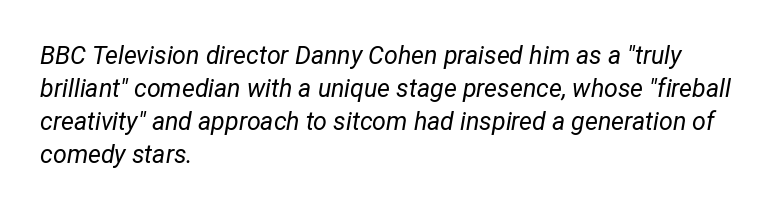
Line beginnings align vertically; line endings do not. Nobody touched the tracking dial on this one. Quick note: italic. Decoration check: the copy has no underline. A light-to-regular cut is what we see here. The rows are spaced the way most documents space them.
